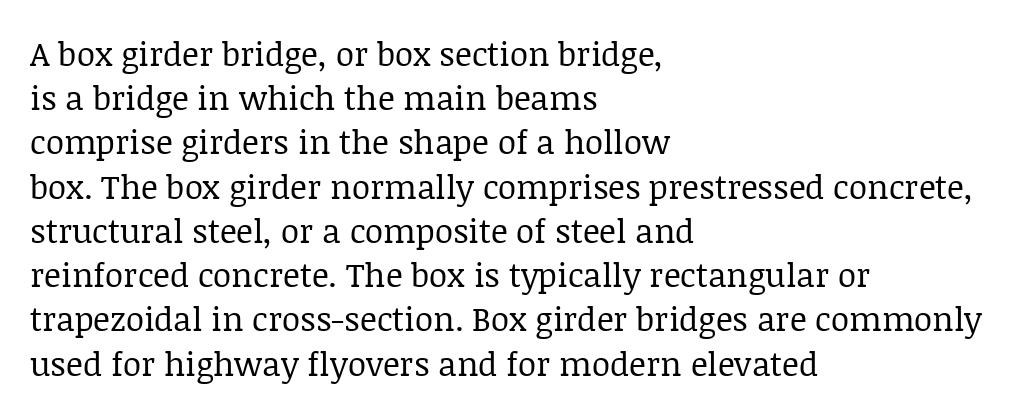
Is the type heavy? It reads as light-to-regular instead. Casual observation: everything's shoved over to the left. Clear beneath every line of the passage. Does the type have serifs? Yes, each stem ends in a small foot. This sample keeps an unexceptional amount of space between lines.
